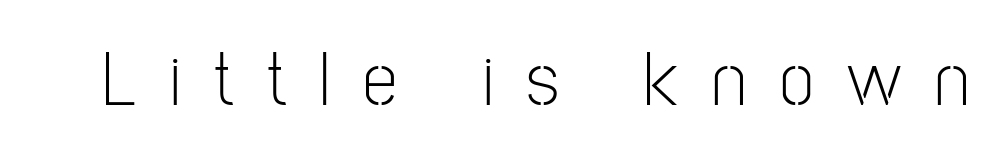
The letters carry no serifs — their stems end cleanly without finishing strokes. Think of a printed novel: that variable character pitch is what you see here. Honestly, the letter spacing is so wide it's the main thing you notice. In terms of posture, this sample is upright.
